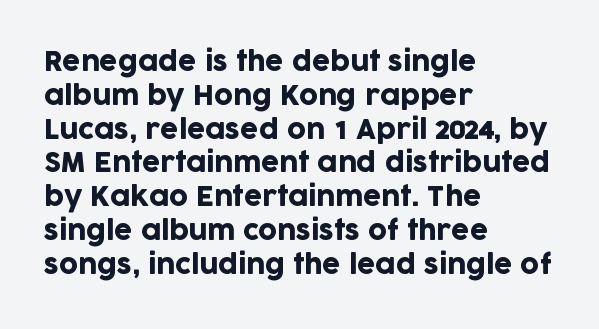
{"italic": "no", "underline": "no", "align": "left", "line_spacing": "normal", "line_spacing_ratio": 1.3, "letter_spacing": "normal", "letter_spacing_em": 0.0, "glyph_px": 26}
